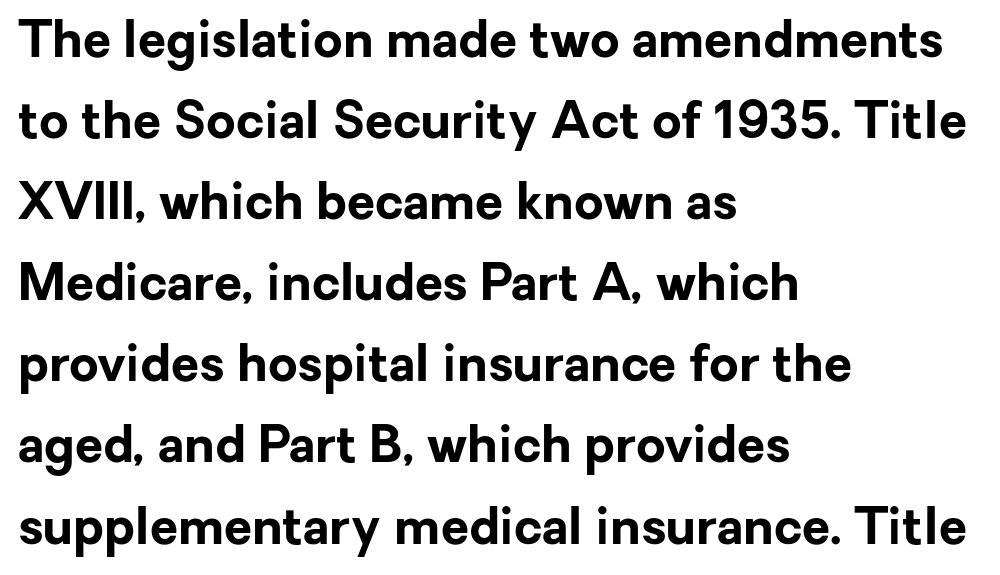
Q: Is the text bold? A: Yes.
Q: Is the text italic (slanted)? A: No, it is upright.
Q: Is the typeface a serif or a sans-serif typeface? A: Sans-serif.
Q: Is the text underlined? A: No.
Q: How is the paragraph aligned? A: Left-aligned.
Q: Is the spacing between letters normal or unusually wide? A: Normal.
Q: Is the spacing between lines tight, normal or loose? A: Normal.
Q: Width (condensed, normal, or wide)? A: Normal.
Q: Stroke contrast? A: Low.
Q: x-height? A: Medium.
Q: Monospaced? A: No.
